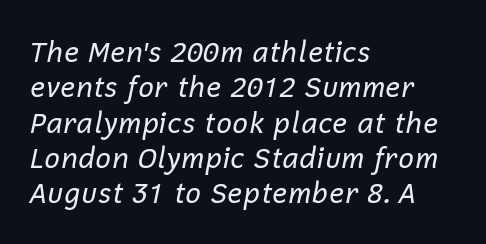
{"italic": "yes", "lean": "right", "slant_degrees": 12, "bold": "no", "weight": "regular", "width": "normal", "stroke_contrast": "low", "x_height": "medium", "monospaced": "no", "underline": "no", "align": "left", "line_spacing": "normal", "line_spacing_ratio": 1.26, "letter_spacing": "normal", "letter_spacing_em": 0.0, "glyph_px": 28}
